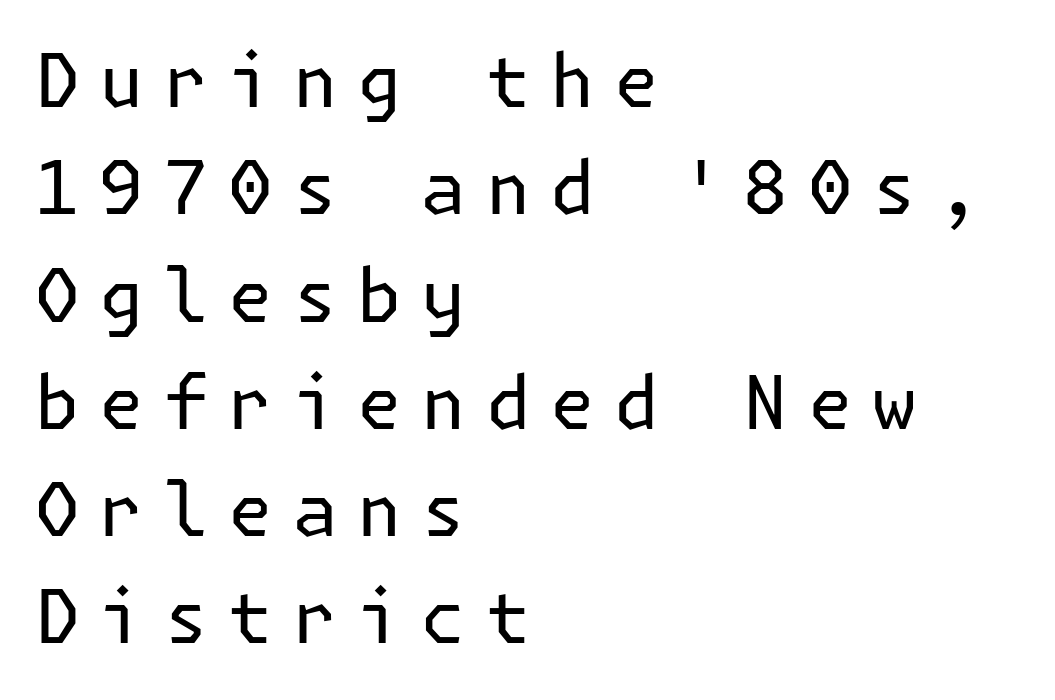
{"serif": "no", "italic": "no", "bold": "no", "weight": "regular", "width": "normal", "stroke_contrast": "low", "x_height": "medium", "underline": "no", "align": "left", "line_spacing": "normal", "line_spacing_ratio": 1.45, "letter_spacing": "wide", "letter_spacing_em": 0.27, "glyph_px": 74}
